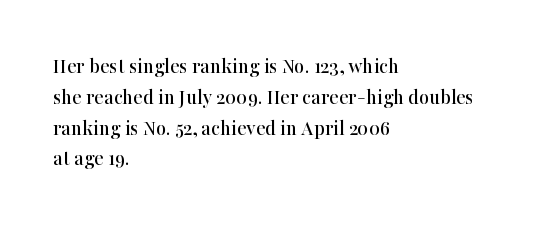
The image shows 22 px text type, upright; set left-aligned, normal line spacing (1.4x), normal letter spacing, not underlined.
